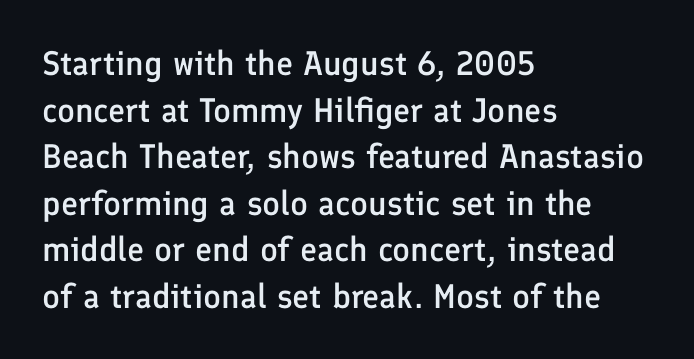
Q: Is the text bold? A: Semi-bold.
Q: Is the text italic (slanted)? A: No, it is upright.
Q: Is the typeface a serif or a sans-serif typeface? A: Sans-serif.
Q: Is the text underlined? A: No.
Q: How is the paragraph aligned? A: Left-aligned.
Q: Is the spacing between letters normal or unusually wide? A: Normal.
Q: Is the spacing between lines tight, normal or loose? A: Normal.
Q: Width (condensed, normal, or wide)? A: Normal.
Q: Stroke contrast? A: Low.
Q: x-height? A: Medium.
Q: Monospaced? A: No.
